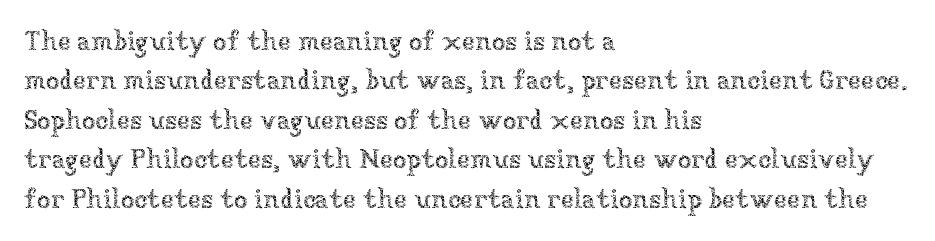
Quick note: not italic, upright. Is the stroke heavy? The answer is a plain regular-or-lighter. The setting favours the left margin, as ordinary paragraphs usually do. Has an underline been added? It has not. Tracking here is standard; glyphs follow each other at the usual distance. Line spacing here is normal.
